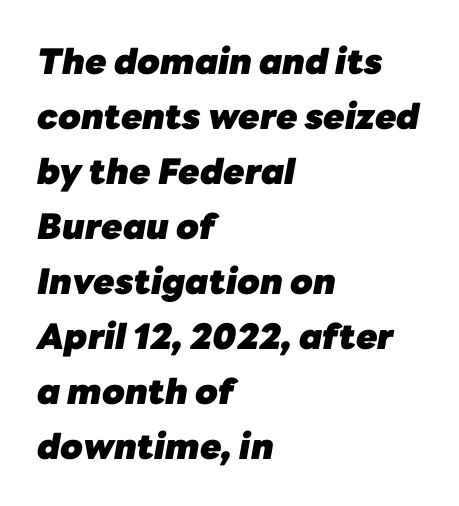
{"italic": "yes", "lean": "right", "slant_degrees": 10, "bold": "yes", "weight": "heavy", "width": "normal", "stroke_contrast": "low", "x_height": "medium", "monospaced": "no", "underline": "no", "align": "left", "line_spacing": "normal", "line_spacing_ratio": 1.57, "letter_spacing": "normal", "letter_spacing_em": 0.0, "glyph_px": 35}
